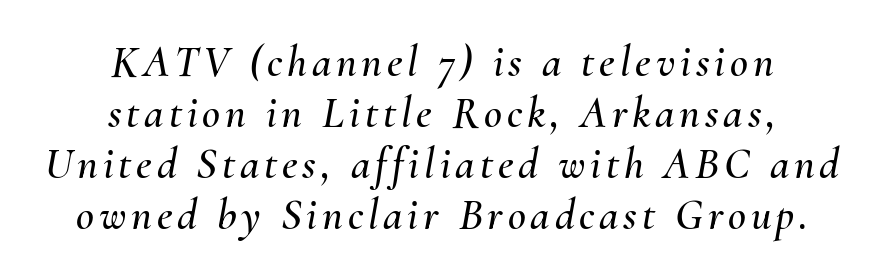
The image shows 44 px text type, italic (leaning right); set centered, line spacing 1.16x, not underlined; medium stroke contrast and a small x-height.
